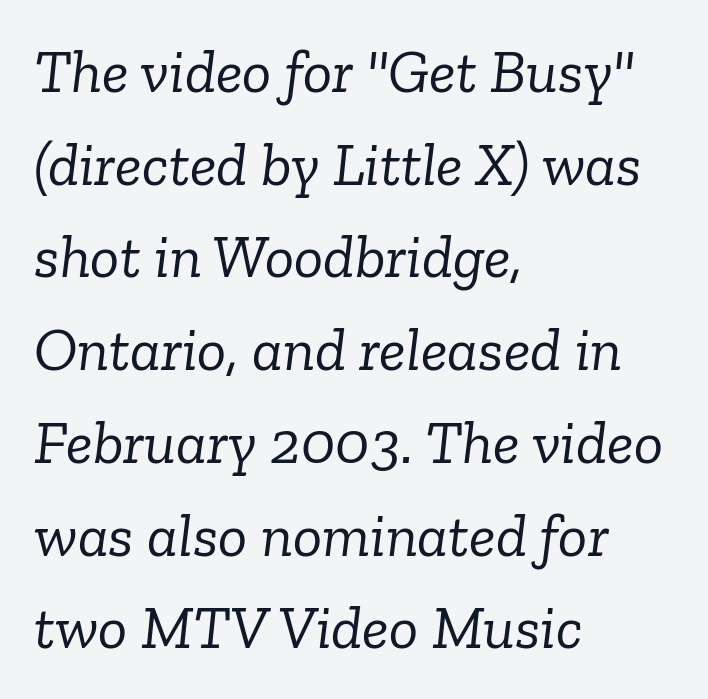
{"serif": "yes", "italic": "yes", "lean": "right", "slant_degrees": 6, "bold": "no", "weight": "light", "width": "normal", "stroke_contrast": "low", "x_height": "medium", "monospaced": "no", "underline": "no", "align": "left", "line_spacing": "normal", "line_spacing_ratio": 1.52, "letter_spacing": "normal", "letter_spacing_em": 0.0, "glyph_px": 61}
